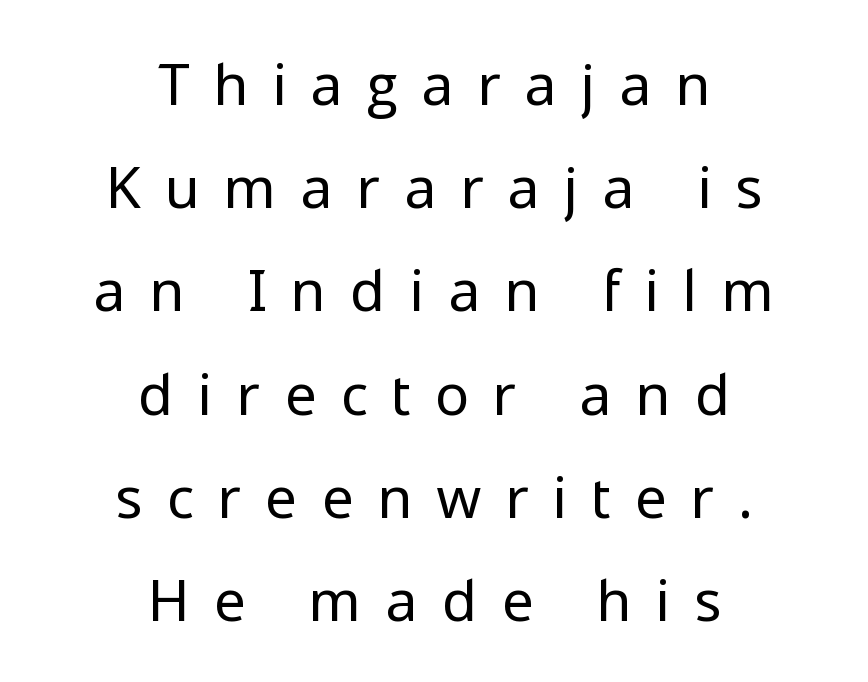
In terms of posture, this sample is upright. Observe the wide spacing: letters keep a clear distance from each other. One-word summary of the alignment: center. The letters advance in unequal steps, a hallmark of proportional type.
